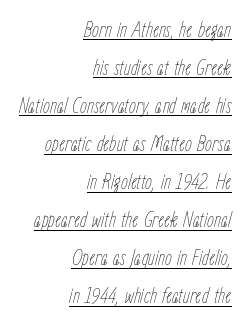
Short and long lines alike share a common ending point at right. Check the space under the baseline: a stroke is drawn there. Spacing between characters is what you'd get straight out of the box. The face used here has a pronounced slope to its letters.
